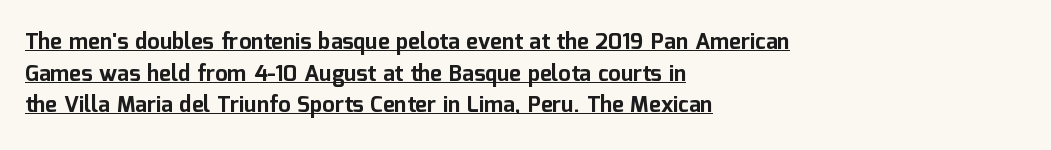
The image shows 22 px bold type, upright; set left-aligned, normal line spacing (1.44x), normal letter spacing, underlined.
